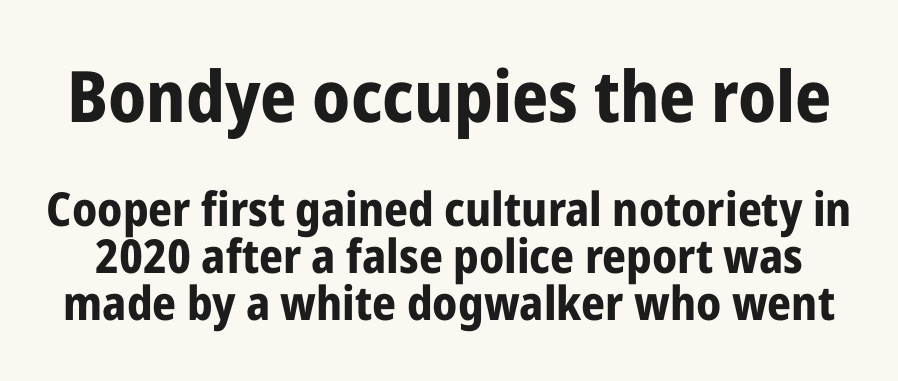
The face used here is proportionally spaced, like ordinary book or web type. Anything drawn beneath the words? Only blank space. Nobody touched the tracking dial on this one. In this sample the first text group is rendered at the bigger scale. Leading: reduced.
